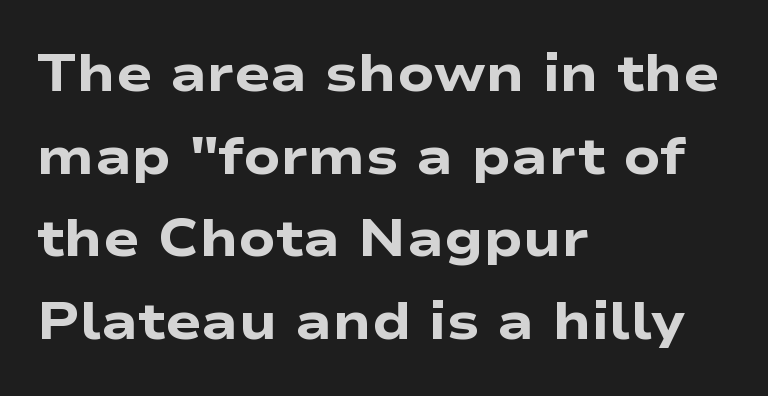
{"serif": "no", "italic": "no", "bold": "yes", "weight": "heavy", "width": "wide", "stroke_contrast": "low", "x_height": "medium", "monospaced": "no", "underline": "no", "align": "left", "line_spacing": "normal", "line_spacing_ratio": 1.56, "letter_spacing": "normal", "letter_spacing_em": 0.0, "glyph_px": 53}
